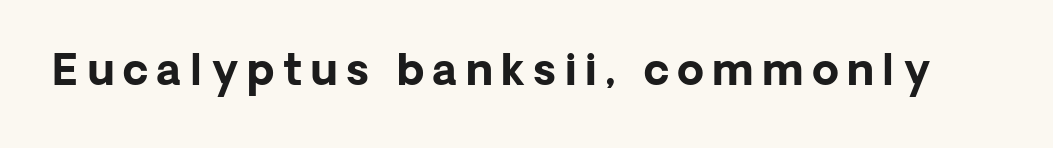
Grotesque or geometric, the face here clearly has no serifs. Posture: vertical. You'd pick this weight for a headline — it's a proper bold. Beneath every word, the page is bare.
